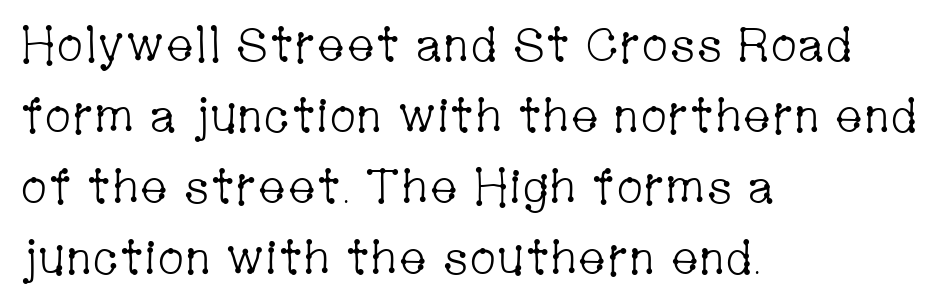
Q: Is the text bold? A: No.
Q: Is the text italic (slanted)? A: No, it is upright.
Q: Is the typeface a serif or a sans-serif typeface? A: Serif.
Q: Is the text underlined? A: No.
Q: How is the paragraph aligned? A: Left-aligned.
Q: Is the spacing between letters normal or unusually wide? A: Normal.
Q: Is the spacing between lines tight, normal or loose? A: Normal.
Q: Width (condensed, normal, or wide)? A: Condensed.
Q: Stroke contrast? A: Low.
Q: x-height? A: Medium.
Q: Monospaced? A: No.
